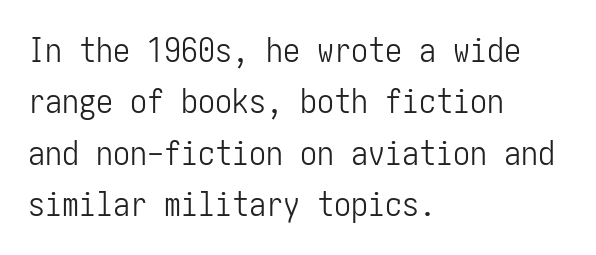
Caption: multi-line text, flush left, ragged right. The letters sit at their default tracking, neither squeezed nor spread. Each row of text sits above clean, open space. Compared with typical paragraphs, the rows here are spaced about the same. Ink coverage per letter is moderate at most. This is sans-serif lettering, the kind often seen on screens and signage.
